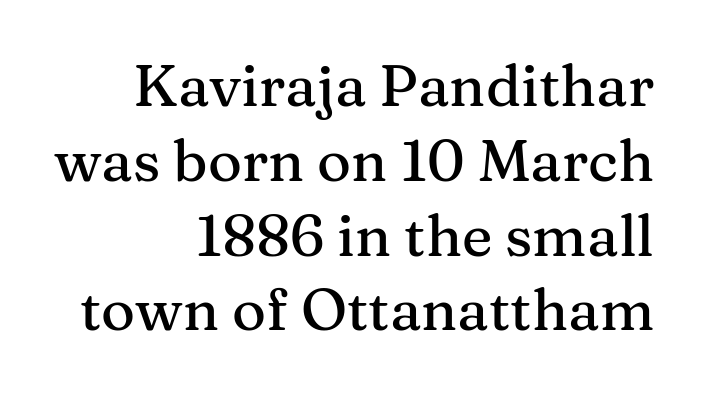
{"serif": "yes", "italic": "no", "width": "normal", "stroke_contrast": "medium", "x_height": "medium", "monospaced": "no", "underline": "no", "align": "right", "line_spacing": "normal", "line_spacing_ratio": 1.29, "letter_spacing": "normal", "letter_spacing_em": 0.0, "glyph_px": 58}
